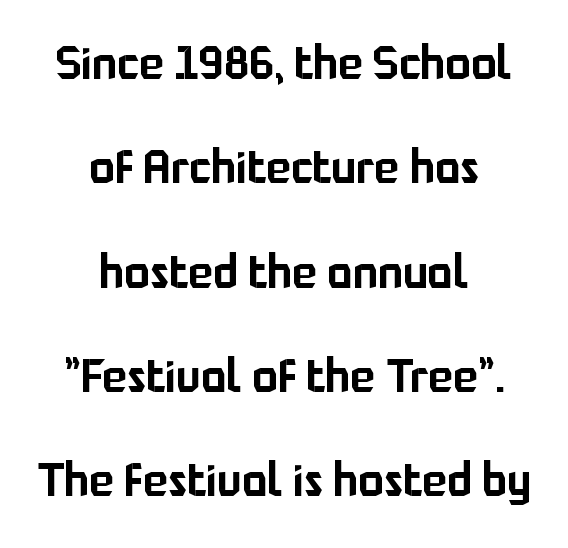
{"serif": "no", "italic": "no", "width": "normal", "stroke_contrast": "low", "x_height": "medium", "monospaced": "no", "underline": "no", "align": "center", "line_spacing": "loose", "line_spacing_ratio": 2.22, "letter_spacing": "normal", "letter_spacing_em": 0.0, "glyph_px": 47}
